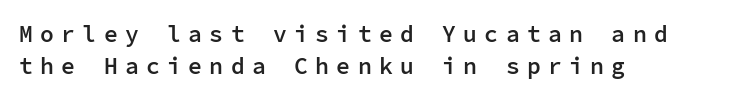
{"italic": "no", "bold": "semi", "underline": "no", "align": "left", "line_spacing": "normal", "line_spacing_ratio": 1.39, "letter_spacing": "wide", "letter_spacing_em": 0.32, "glyph_px": 23}
